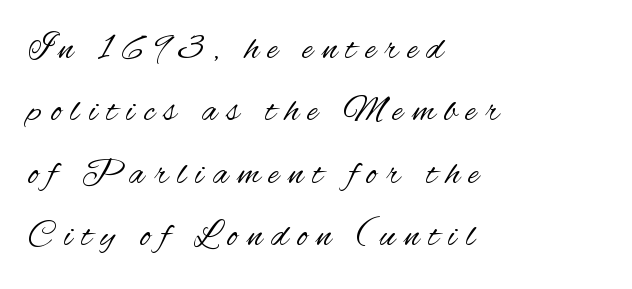
Q: Is the text bold? A: No.
Q: Is the text italic (slanted)? A: Yes.
Q: Is the typeface a serif or a sans-serif typeface? A: Sans-serif.
Q: Is the text underlined? A: No.
Q: How is the paragraph aligned? A: Left-aligned.
Q: Is the spacing between letters normal or unusually wide? A: Unusually wide.
Q: Width (condensed, normal, or wide)? A: Condensed.
Q: Stroke contrast? A: Medium.
Q: x-height? A: Small.
Q: Monospaced? A: No.
